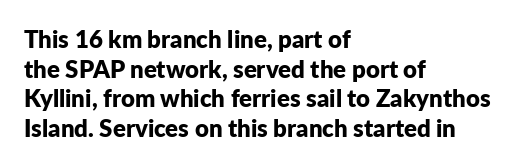
The image shows 24 px bold type, upright; set left-aligned, line spacing 1.23x, normal letter spacing, not underlined.
